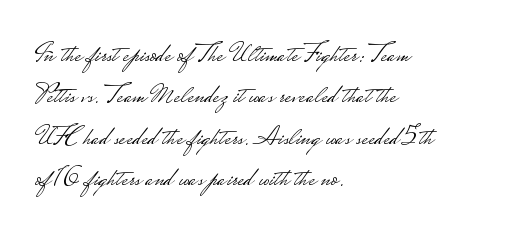
Q: Is the text bold? A: No.
Q: Is the text italic (slanted)? A: Yes.
Q: Is the typeface a serif or a sans-serif typeface? A: Sans-serif.
Q: Is the text underlined? A: No.
Q: How is the paragraph aligned? A: Left-aligned.
Q: Is the spacing between letters normal or unusually wide? A: Normal.
Q: Is the spacing between lines tight, normal or loose? A: Normal.
Q: Width (condensed, normal, or wide)? A: Wide.
Q: Stroke contrast? A: Low.
Q: Monospaced? A: No.
